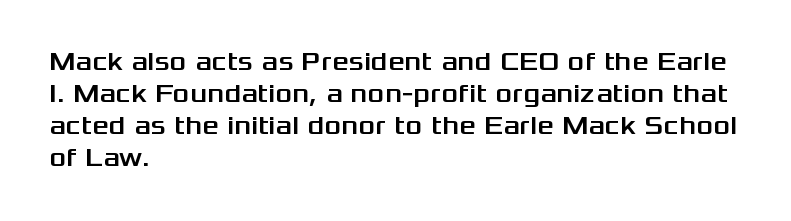
Standard letterfit; no display-style spreading of the glyphs. The string is rendered with underlining switched off. Compared with a centered layout, this one pins lines to the left instead. Vertical strokes here are truly vertical.
